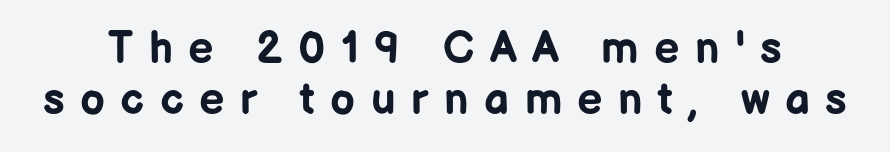
Q: Is the text bold? A: Yes.
Q: Is the text italic (slanted)? A: No, it is upright.
Q: Is the typeface a serif or a sans-serif typeface? A: Sans-serif.
Q: Is the text underlined? A: No.
Q: Is the spacing between letters normal or unusually wide? A: Unusually wide.
Q: Width (condensed, normal, or wide)? A: Normal.
Q: Stroke contrast? A: Low.
Q: x-height? A: Medium.
Q: Monospaced? A: No.
